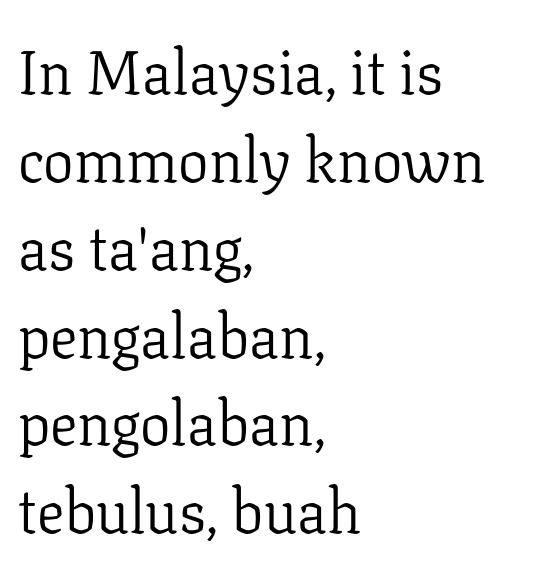
{"serif": "yes", "italic": "no", "bold": "no", "weight": "light", "width": "normal", "stroke_contrast": "low", "x_height": "medium", "monospaced": "no", "underline": "no", "align": "left", "line_spacing": "normal", "line_spacing_ratio": 1.44, "letter_spacing": "normal", "letter_spacing_em": 0.0, "glyph_px": 61}
